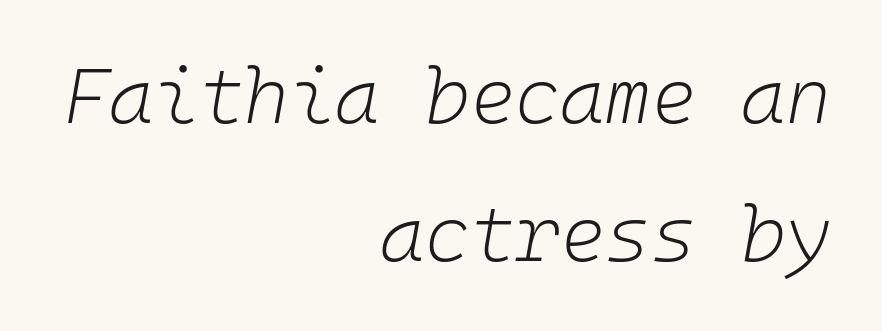
Q: Is the text bold? A: No.
Q: Is the text italic (slanted)? A: Yes, it leans right by about 10 degrees.
Q: Is the text underlined? A: No.
Q: How is the paragraph aligned? A: Right-aligned.
Q: Is the spacing between letters normal or unusually wide? A: Normal.
Q: Width (condensed, normal, or wide)? A: Normal.
Q: Stroke contrast? A: Low.
Q: x-height? A: Medium.
Q: Monospaced? A: Yes.
